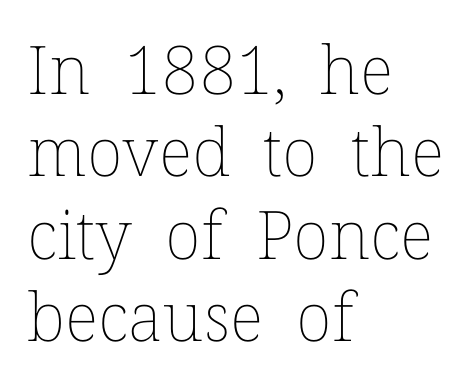
Q: Is the text bold? A: No.
Q: Is the text italic (slanted)? A: No, it is upright.
Q: Is the text underlined? A: No.
Q: How is the paragraph aligned? A: Left-aligned.
Q: Is the spacing between letters normal or unusually wide? A: Normal.
Q: Width (condensed, normal, or wide)? A: Normal.
Q: Stroke contrast? A: Low.
Q: x-height? A: Medium.
Q: Monospaced? A: No.
